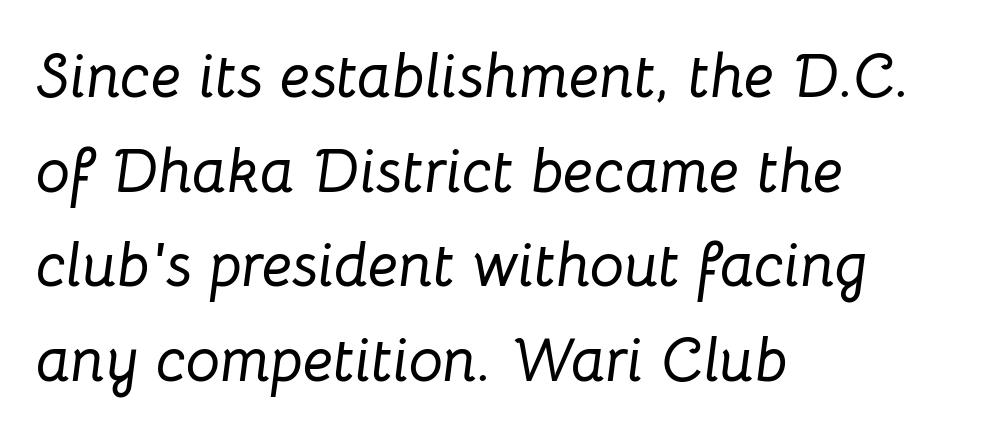
{"italic": "yes", "lean": "right", "slant_degrees": 8, "width": "normal", "stroke_contrast": "low", "x_height": "medium", "monospaced": "no", "underline": "no", "align": "left", "line_spacing": "normal", "line_spacing_ratio": 1.55, "letter_spacing": "normal", "letter_spacing_em": 0.0, "glyph_px": 61}
